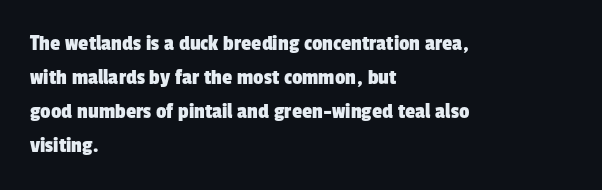
The image shows 23 px text type; set left-aligned, normal line spacing (1.48x), normal letter spacing, not underlined.
